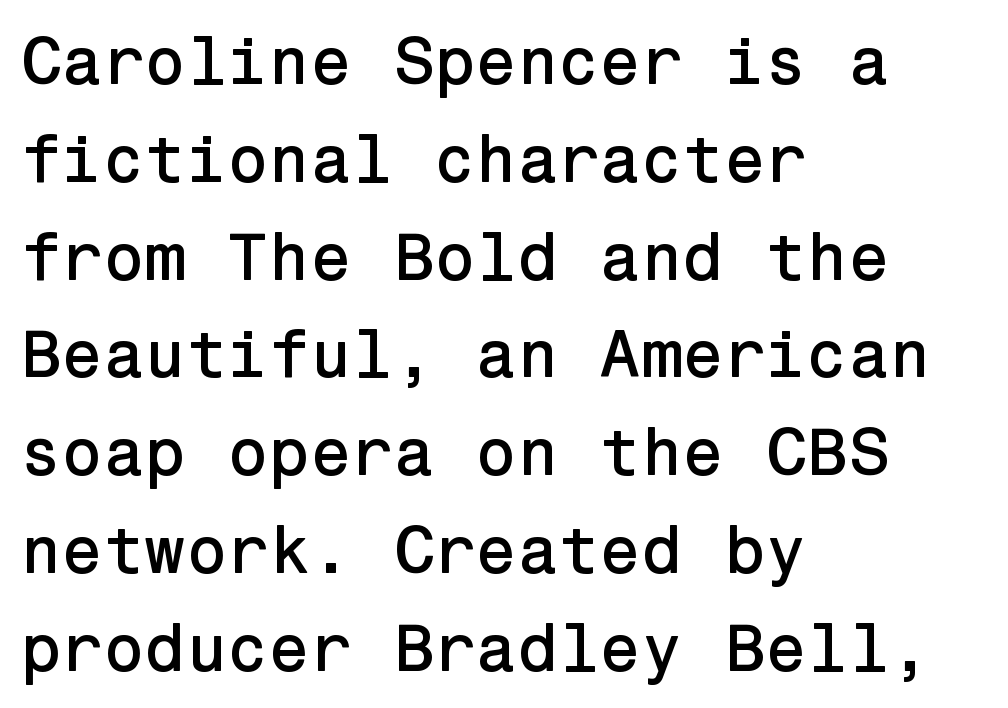
The horizontal fit of the characters is conventional and even. In terms of leading, this rendering sits right in the middle. The axis of the letterforms is exactly vertical. Layout note: lines flush left. To sum up the face: it is a sans, with no serifs. The glyphs are unaccompanied by any horizontal stroke below them.
